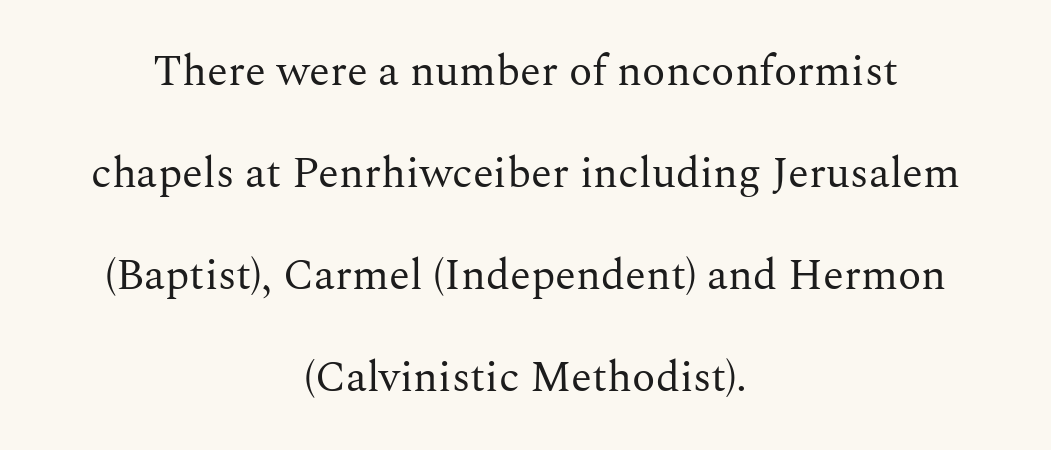
{"serif": "yes", "italic": "no", "bold": "no", "weight": "regular", "width": "normal", "stroke_contrast": "medium", "x_height": "medium", "monospaced": "no", "underline": "no", "align": "center", "line_spacing": "loose", "line_spacing_ratio": 2.37, "letter_spacing": "normal", "letter_spacing_em": 0.0, "glyph_px": 43}
